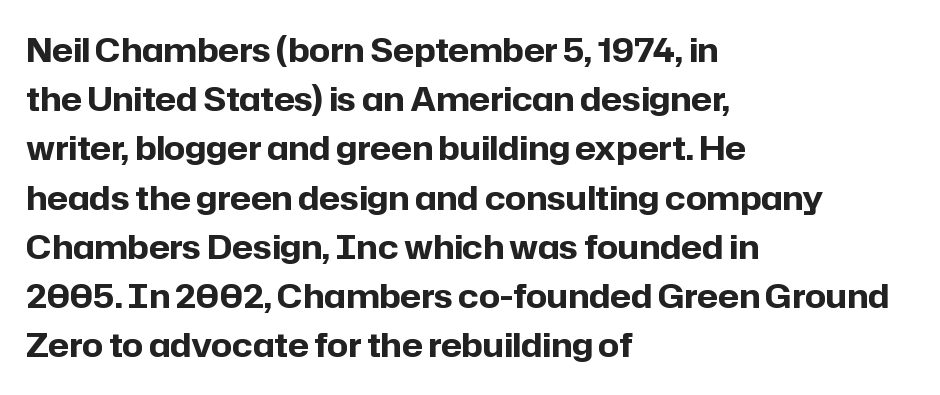
The image shows 33 px bold sans-serif type, upright; set left-aligned, normal line spacing (1.49x), normal letter spacing, not underlined; low stroke contrast and a medium x-height.
